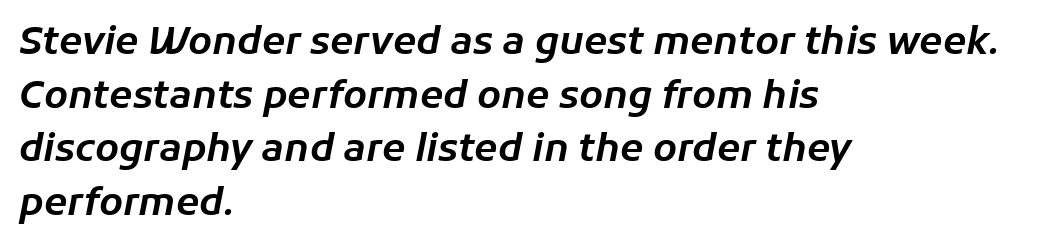
{"italic": "yes", "lean": "right", "slant_degrees": 11, "width": "normal", "stroke_contrast": "low", "x_height": "medium", "monospaced": "no", "underline": "no", "align": "left", "line_spacing": "normal", "line_spacing_ratio": 1.41, "letter_spacing": "normal", "letter_spacing_em": 0.0, "glyph_px": 38}
